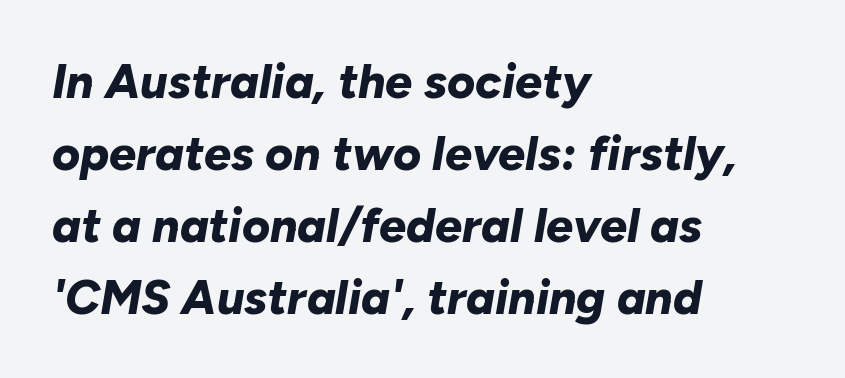
{"italic": "yes", "lean": "right", "slant_degrees": 10, "bold": "yes", "weight": "bold", "width": "normal", "stroke_contrast": "low", "x_height": "medium", "monospaced": "no", "underline": "no", "align": "left", "line_spacing": "normal", "line_spacing_ratio": 1.5, "letter_spacing": "normal", "letter_spacing_em": 0.0, "glyph_px": 48}
